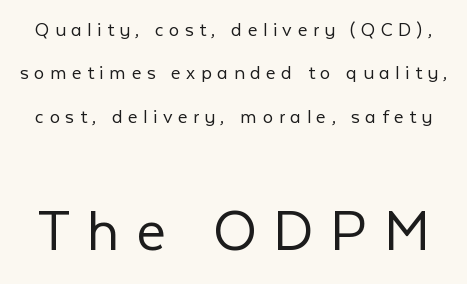
Notice how the stems are strictly vertical — no italics here. Weight: in the light-to-regular range. One glance says open: line gaps are wider than usual. The rendering inserts visible extra space after every character. The text was rendered using a sans face with plain stroke endings.
